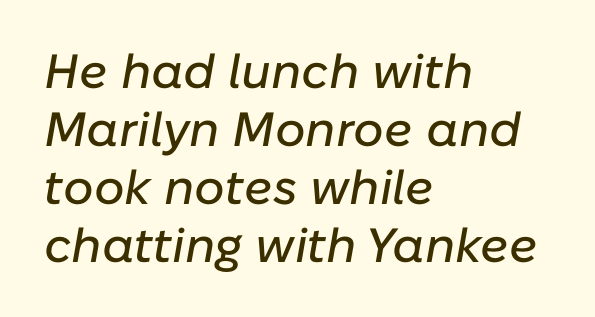
Q: Is the text italic (slanted)? A: Yes, it leans right by about 10 degrees.
Q: Is the text underlined? A: No.
Q: How is the paragraph aligned? A: Left-aligned.
Q: Is the spacing between letters normal or unusually wide? A: Normal.
Q: Width (condensed, normal, or wide)? A: Normal.
Q: Stroke contrast? A: Low.
Q: x-height? A: Medium.
Q: Monospaced? A: No.
